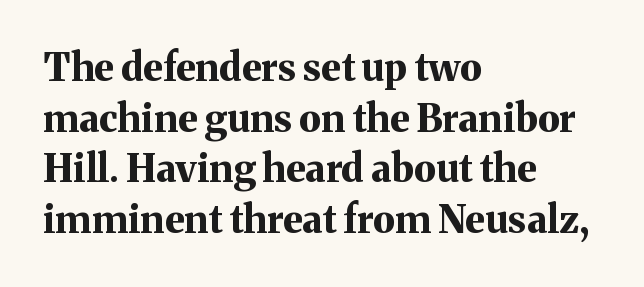
The image shows 38 px bold serif type, upright; set left-aligned, normal line spacing (1.33x), normal letter spacing, not underlined; medium stroke contrast and a medium x-height.
